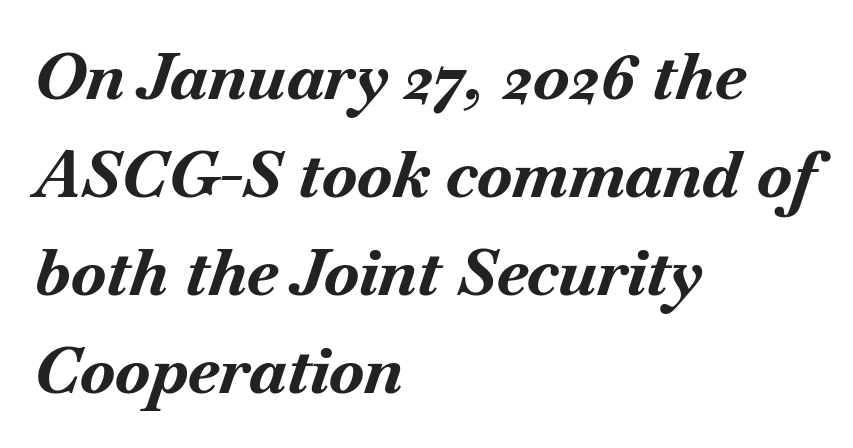
Think of a printed novel: that variable character pitch is what you see here. Normally led — the rows are evenly, conventionally spaced. Typographic density is high because the face is bold. The tracking reads as untouched default to a designer's eye.
